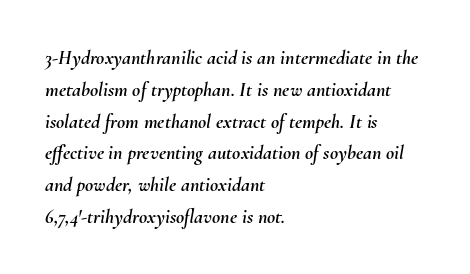
Q: Is the text italic (slanted)? A: Yes, it leans right by about 10 degrees.
Q: Is the text underlined? A: No.
Q: How is the paragraph aligned? A: Left-aligned.
Q: Is the spacing between letters normal or unusually wide? A: Normal.
Q: Is the spacing between lines tight, normal or loose? A: Normal.
